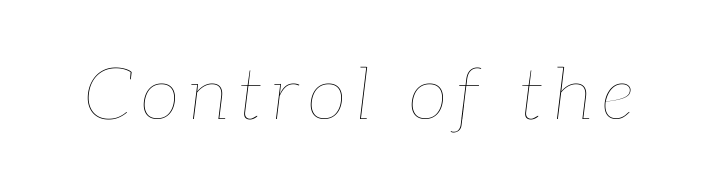
Q: Is the text bold? A: No.
Q: Is the text italic (slanted)? A: Yes, it leans right by about 7 degrees.
Q: Is the text underlined? A: No.
Q: Width (condensed, normal, or wide)? A: Normal.
Q: Stroke contrast? A: Low.
Q: x-height? A: Medium.
Q: Monospaced? A: No.
